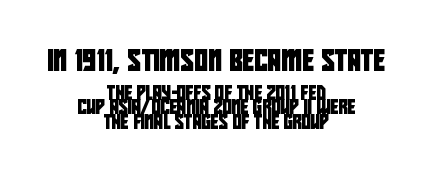
Q: Is the text underlined? A: No.
Q: How is the paragraph aligned? A: Centered.
Q: Is the spacing between letters normal or unusually wide? A: Normal.
Q: Is the spacing between lines tight, normal or loose? A: Tight.
Q: Which block of text is set in a larger size, the first (top) or the second (bottom)? A: The first (top) one.
